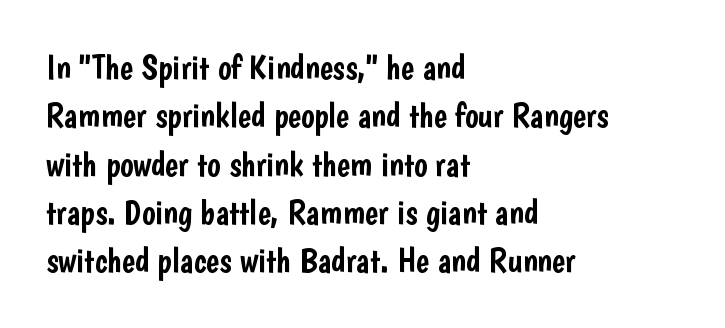
{"serif": "no", "italic": "no", "width": "condensed", "stroke_contrast": "low", "x_height": "medium", "monospaced": "no", "underline": "no", "align": "left", "line_spacing": "normal", "line_spacing_ratio": 1.38, "letter_spacing": "normal", "letter_spacing_em": 0.0, "glyph_px": 35}
